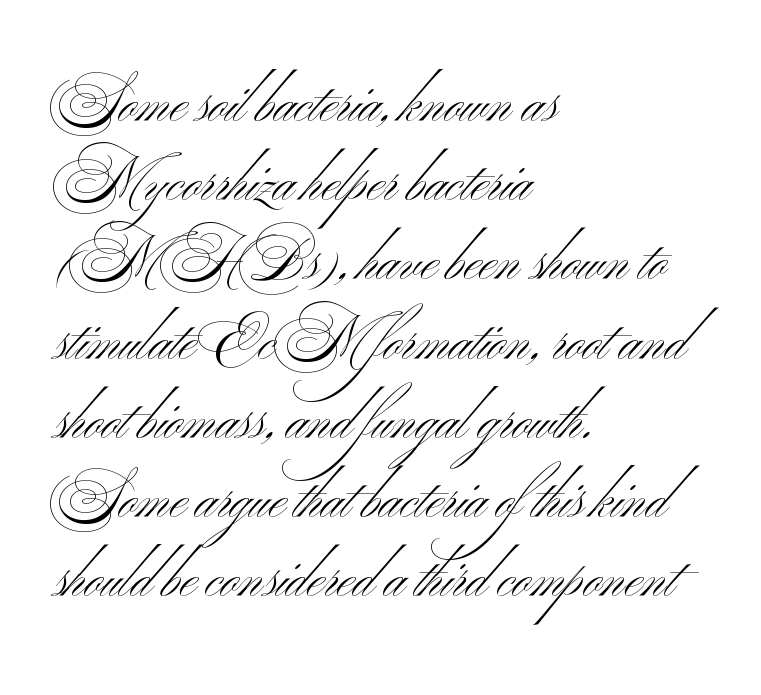
The image shows 57 px light, wide sans-serif type; set left-aligned, normal line spacing (1.39x), normal letter spacing, not underlined; medium stroke contrast and a small x-height.
